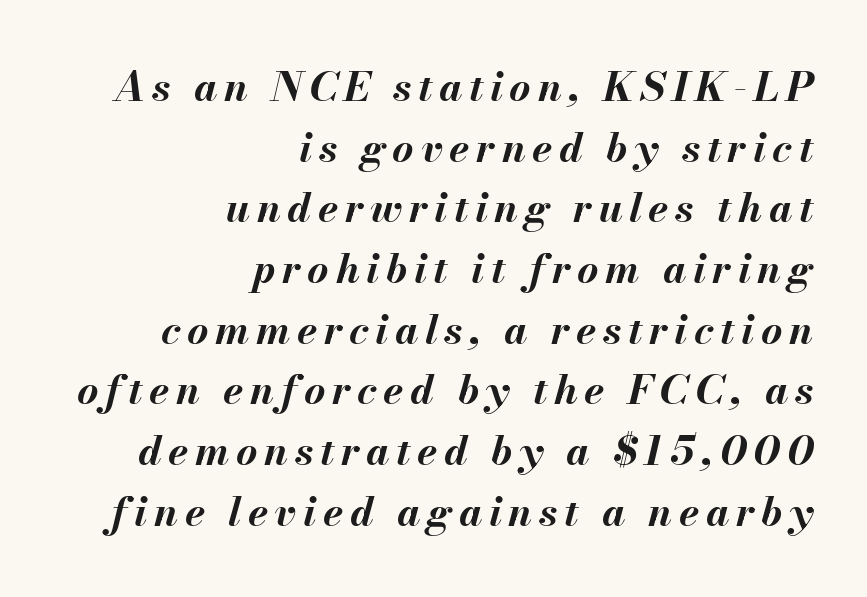
Q: Is the text bold? A: Yes.
Q: Is the text italic (slanted)? A: Yes, it leans right by about 13 degrees.
Q: Is the text underlined? A: No.
Q: How is the paragraph aligned? A: Right-aligned.
Q: Is the spacing between lines tight, normal or loose? A: Normal.
Q: Width (condensed, normal, or wide)? A: Normal.
Q: Stroke contrast? A: Medium.
Q: x-height? A: Small.
Q: Monospaced? A: No.
